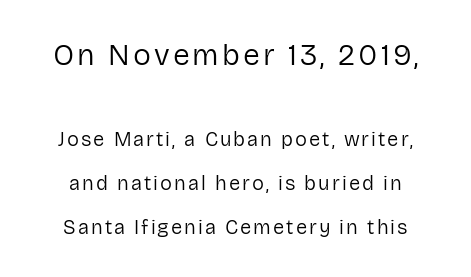
Q: Is the text bold? A: No.
Q: Is the text italic (slanted)? A: No, it is upright.
Q: Is the typeface a serif or a sans-serif typeface? A: Sans-serif.
Q: Is the text underlined? A: No.
Q: Is the spacing between lines tight, normal or loose? A: Loose.
Q: Which block of text is set in a larger size, the first (top) or the second (bottom)? A: The first (top) one.
Q: Width (condensed, normal, or wide)? A: Normal.
Q: Stroke contrast? A: Low.
Q: x-height? A: Medium.
Q: Monospaced? A: No.
